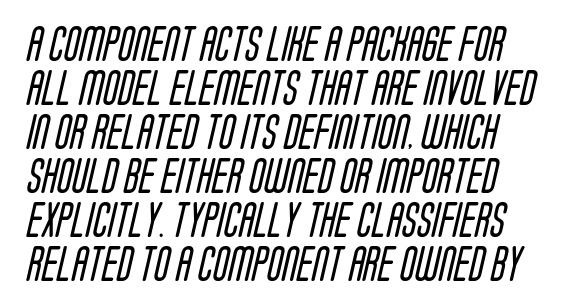
The image shows 35 px regular-weight, condensed sans-serif type; set left-aligned, normal line spacing (1.26x), normal letter spacing, not underlined; low stroke contrast and a large x-height.
